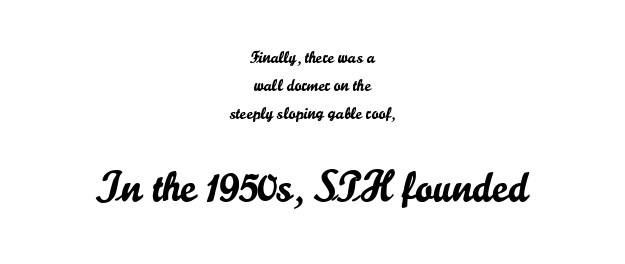
The image shows 43 px sans-serif type; set centered, normal line spacing (1.66x), normal letter spacing, not underlined; the second (bottom) block is 2.53x larger; low stroke contrast and a small x-height.
